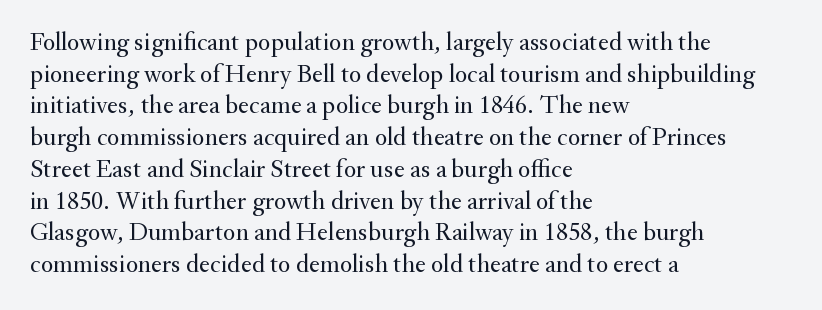
Q: Is the text bold? A: No.
Q: Is the text italic (slanted)? A: No, it is upright.
Q: Is the text underlined? A: No.
Q: How is the paragraph aligned? A: Left-aligned.
Q: Is the spacing between letters normal or unusually wide? A: Normal.
